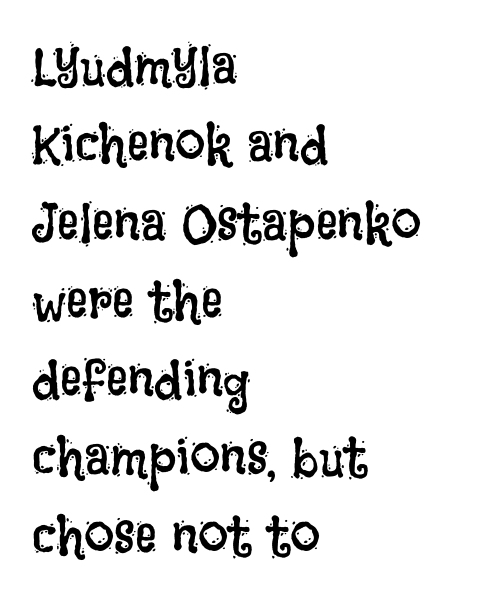
{"italic": "no", "bold": "no", "weight": "regular", "width": "condensed", "stroke_contrast": "low", "x_height": "large", "monospaced": "no", "underline": "no", "align": "left", "line_spacing": "normal", "line_spacing_ratio": 1.45, "letter_spacing": "normal", "letter_spacing_em": 0.0, "glyph_px": 54}
